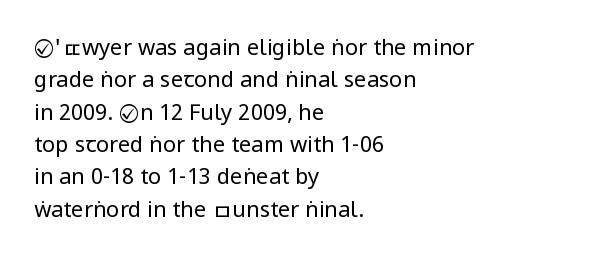
{"italic": "no", "bold": "no", "underline": "no", "align": "left", "line_spacing": "normal", "line_spacing_ratio": 1.47, "letter_spacing": "normal", "letter_spacing_em": 0.0, "glyph_px": 22}
